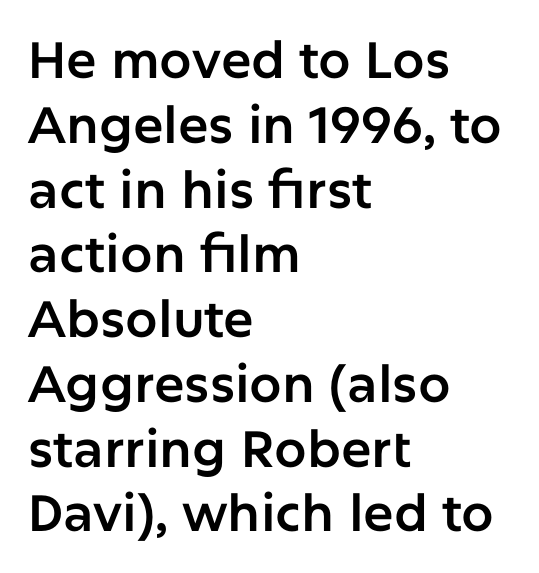
Q: Is the text italic (slanted)? A: No, it is upright.
Q: Is the typeface a serif or a sans-serif typeface? A: Sans-serif.
Q: Is the text underlined? A: No.
Q: How is the paragraph aligned? A: Left-aligned.
Q: Is the spacing between letters normal or unusually wide? A: Normal.
Q: Is the spacing between lines tight, normal or loose? A: Normal.
Q: Width (condensed, normal, or wide)? A: Normal.
Q: Stroke contrast? A: Low.
Q: x-height? A: Medium.
Q: Monospaced? A: No.
